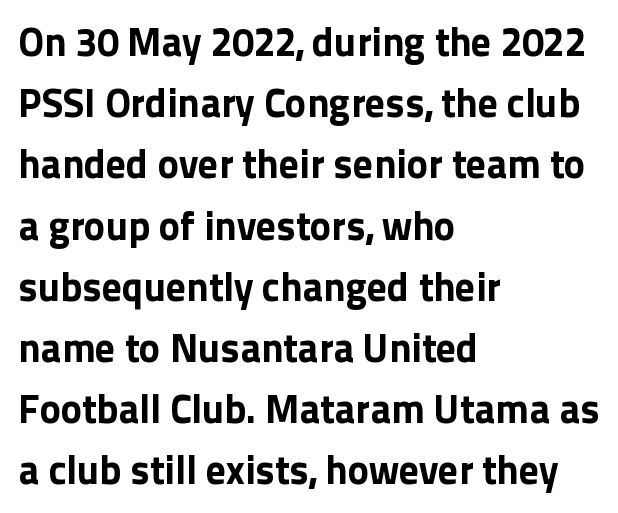
{"serif": "no", "italic": "no", "bold": "yes", "weight": "bold", "width": "normal", "x_height": "medium", "monospaced": "no", "underline": "no", "align": "left", "line_spacing": "normal", "line_spacing_ratio": 1.53, "letter_spacing": "normal", "letter_spacing_em": 0.0, "glyph_px": 40}
